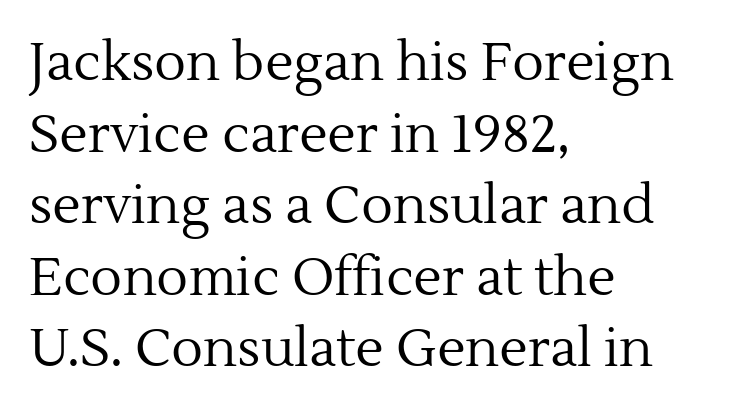
Each row of text sits above clean, open space. Here the designer chose a conventional face with non-uniform glyph widths. Honestly, the letter spacing is just normal — you wouldn't notice it. Style check: upright. Leading: standard.
